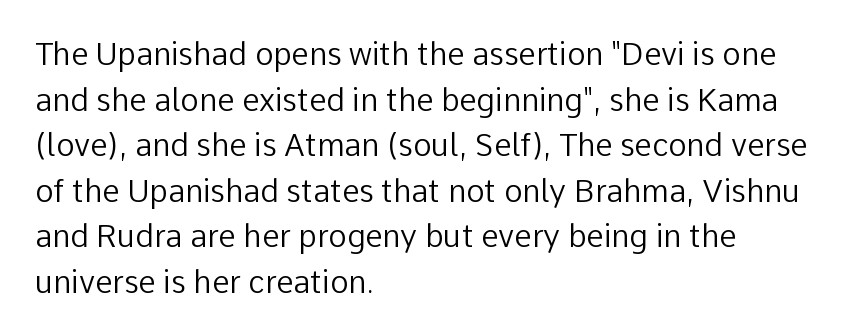
The image shows 31 px regular-weight sans-serif type, upright; set left-aligned, normal line spacing (1.47x), normal letter spacing, not underlined; low stroke contrast and a medium x-height.
